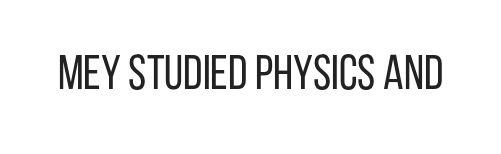
{"serif": "no", "italic": "no", "bold": "no", "weight": "regular", "width": "condensed", "stroke_contrast": "low", "x_height": "large", "monospaced": "no", "underline": "no", "letter_spacing": "normal", "letter_spacing_em": 0.0, "glyph_px": 49}
